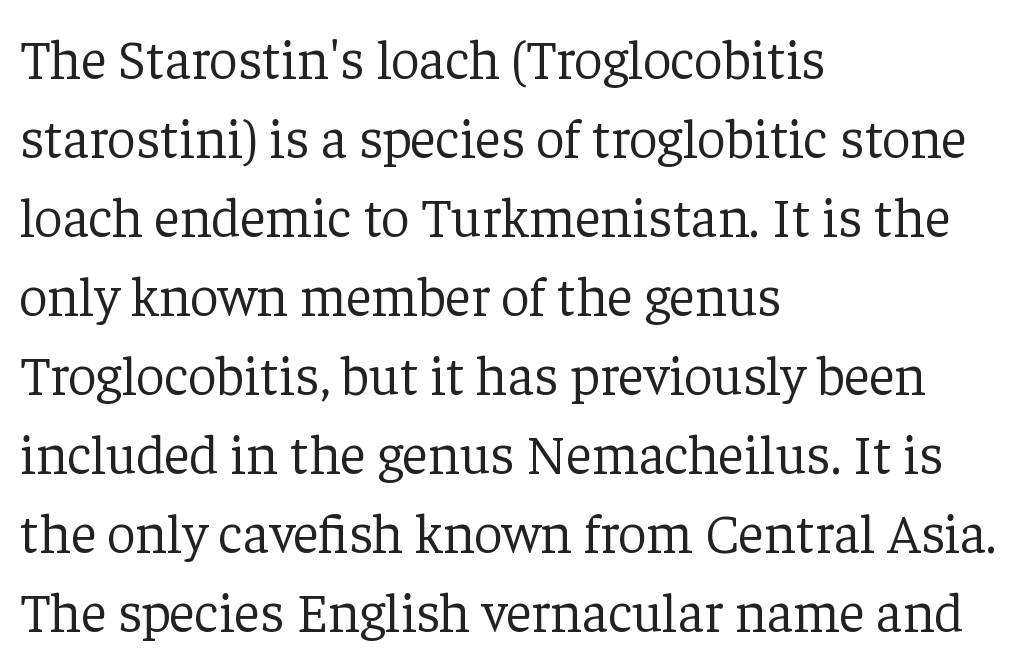
Unmarked baselines from the first word to the last. The face used here is proportionally spaced, like ordinary book or web type. This block has exactly the height ordinary leading produces. How are the letters spaced? Ordinarily, with no added tracking. Posture: upright roman. Regarding serifs, this sample has them.
